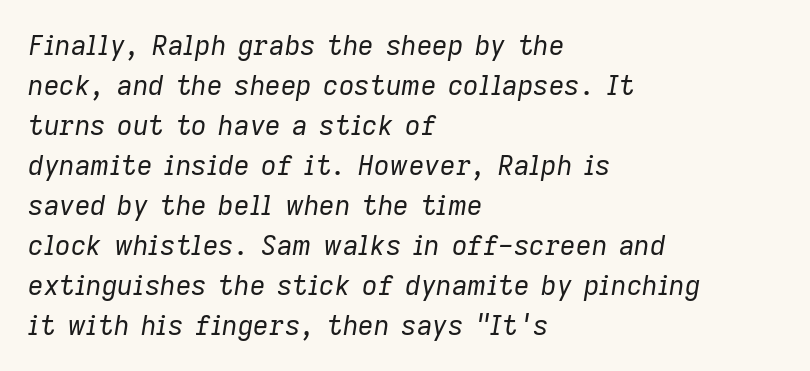
The image shows 27 px text type, italic (leaning right); set left-aligned, normal line spacing (1.48x), normal letter spacing, not underlined.
